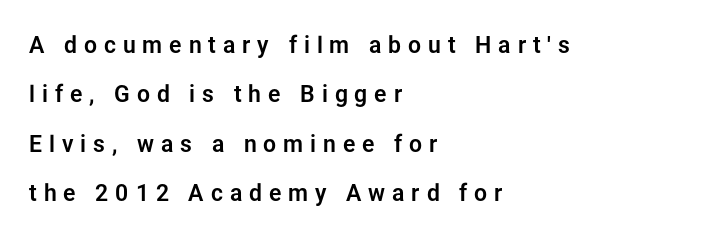
Q: Is the text italic (slanted)? A: No, it is upright.
Q: Is the text underlined? A: No.
Q: How is the paragraph aligned? A: Left-aligned.
Q: Is the spacing between letters normal or unusually wide? A: Unusually wide.
Q: Is the spacing between lines tight, normal or loose? A: Loose.
